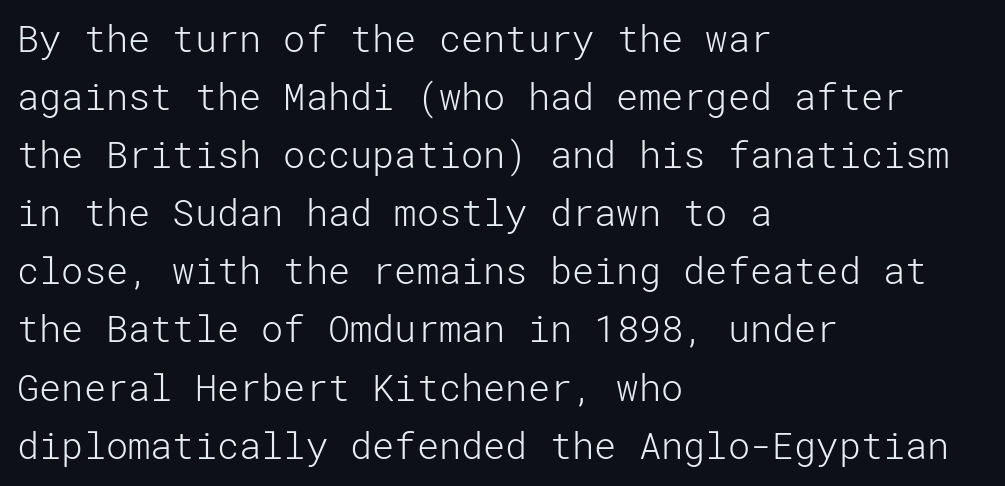
The specimen omits any rule beneath the text block's lines. These lines sit exactly where default settings would place them. The typesetting does not lean heavy: it is not bold. Font category for this specimen: sans-serif.
